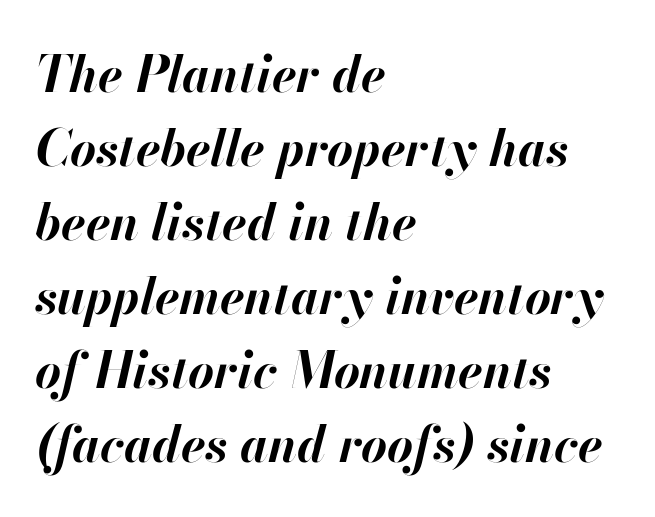
Line spacing here is normal. Descenders are the only things crossing below the line. You can tell it's italic because the verticals aren't actually vertical. One-word summary of the alignment: left.
